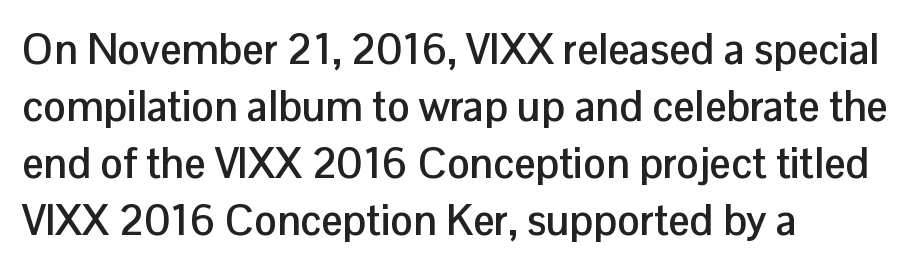
Q: Is the text bold? A: Yes.
Q: Is the text italic (slanted)? A: No, it is upright.
Q: Is the typeface a serif or a sans-serif typeface? A: Sans-serif.
Q: Is the text underlined? A: No.
Q: How is the paragraph aligned? A: Left-aligned.
Q: Is the spacing between letters normal or unusually wide? A: Normal.
Q: Is the spacing between lines tight, normal or loose? A: Normal.
Q: Width (condensed, normal, or wide)? A: Normal.
Q: Stroke contrast? A: Low.
Q: x-height? A: Medium.
Q: Monospaced? A: No.
